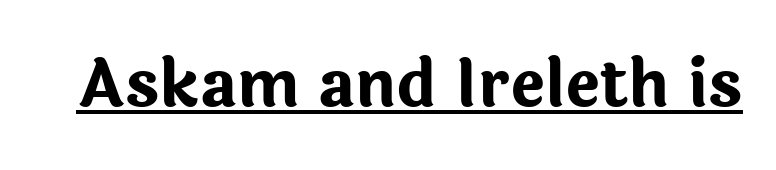
Q: Is the text bold? A: Yes.
Q: Is the text italic (slanted)? A: No, it is upright.
Q: Is the typeface a serif or a sans-serif typeface? A: Sans-serif.
Q: Is the text underlined? A: Yes.
Q: Is the spacing between letters normal or unusually wide? A: Normal.
Q: Width (condensed, normal, or wide)? A: Normal.
Q: Stroke contrast? A: Low.
Q: x-height? A: Medium.
Q: Monospaced? A: No.
